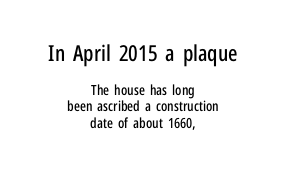
The image shows 22 px text type, upright; set centered, line spacing 1.16x, normal letter spacing, not underlined; the first (top) block is 1.57x larger.
